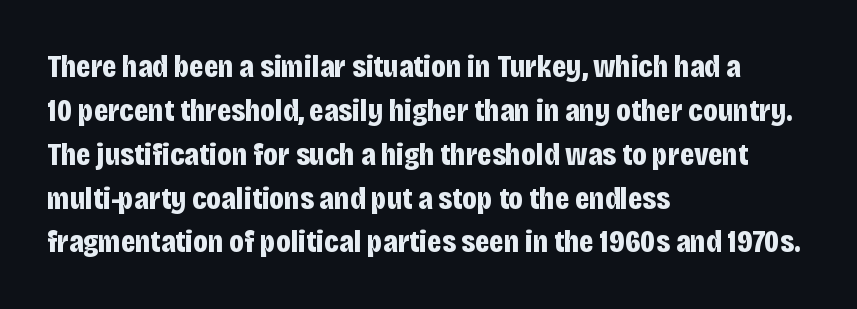
The image shows 32 px bold, condensed sans-serif type, upright; set left-aligned, normal line spacing (1.37x), normal letter spacing, not underlined; low stroke contrast and a large x-height.
